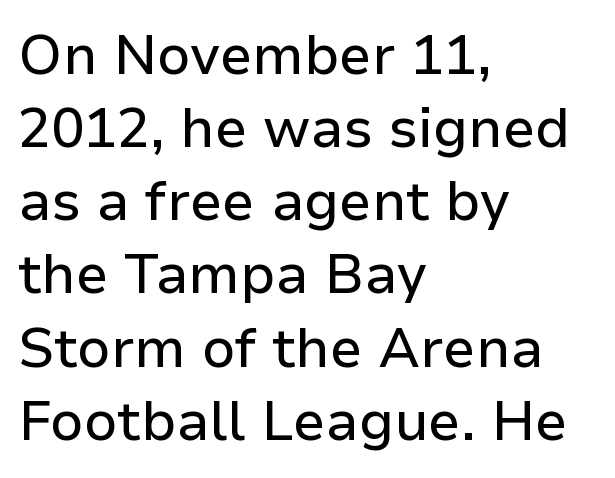
Q: Is the text italic (slanted)? A: No, it is upright.
Q: Is the typeface a serif or a sans-serif typeface? A: Sans-serif.
Q: Is the text underlined? A: No.
Q: How is the paragraph aligned? A: Left-aligned.
Q: Is the spacing between letters normal or unusually wide? A: Normal.
Q: Is the spacing between lines tight, normal or loose? A: Normal.
Q: Width (condensed, normal, or wide)? A: Normal.
Q: Stroke contrast? A: Low.
Q: x-height? A: Medium.
Q: Monospaced? A: No.
